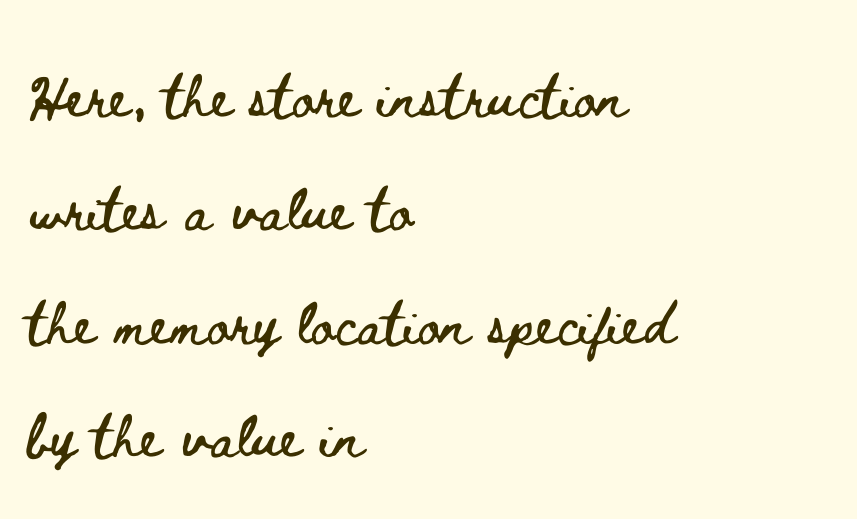
The image shows 54 px wide type; set left-aligned, loose line spacing (2.1x), normal letter spacing, not underlined; low stroke contrast and a small x-height.
